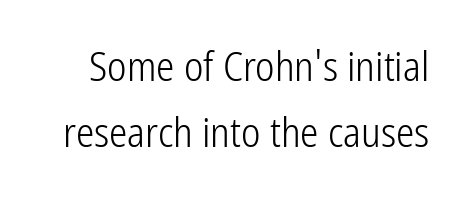
The image shows 41 px light, condensed sans-serif type, upright; set normal line spacing (1.62x), normal letter spacing, not underlined; low stroke contrast and a medium x-height.
